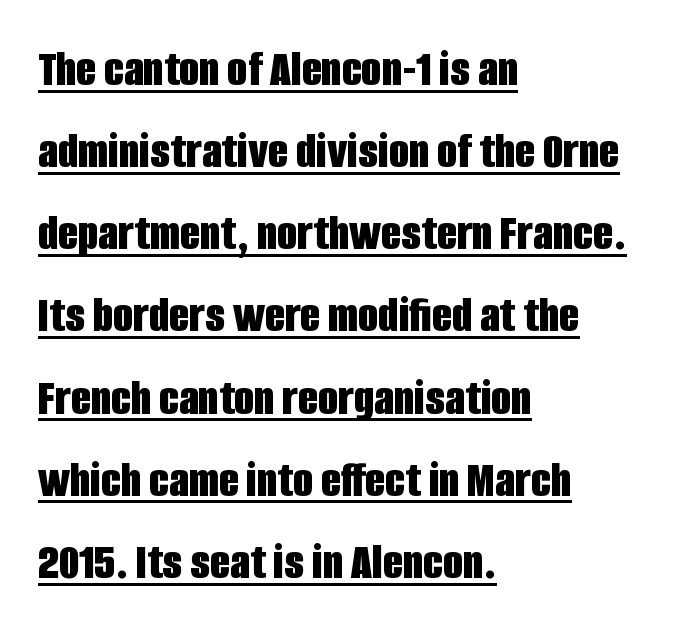
The image shows 52 px bold, condensed sans-serif type, upright; set left-aligned, normal line spacing (1.58x), normal letter spacing, underlined; low stroke contrast and a large x-height.
